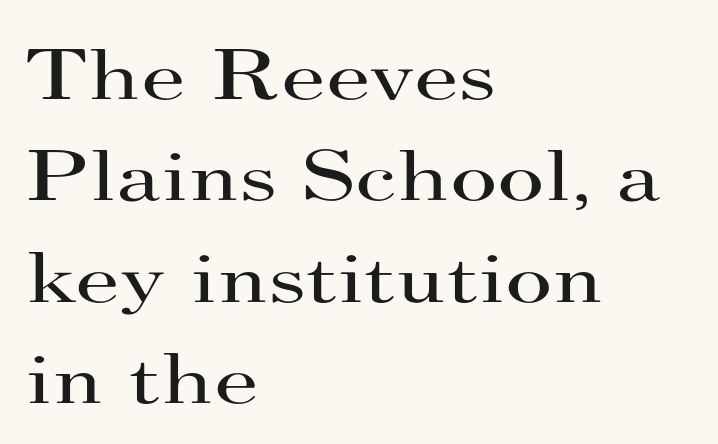
The image shows 73 px regular-weight, wide serif type, upright; set left-aligned, normal line spacing (1.39x), normal letter spacing, not underlined; high stroke contrast and a small x-height.
